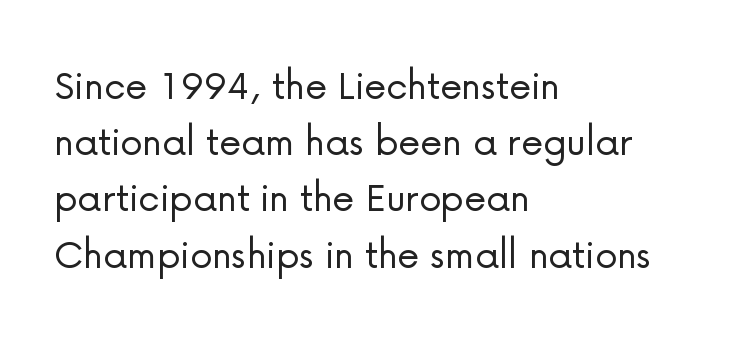
Q: Is the text bold? A: No.
Q: Is the text italic (slanted)? A: No, it is upright.
Q: Is the typeface a serif or a sans-serif typeface? A: Sans-serif.
Q: Is the text underlined? A: No.
Q: How is the paragraph aligned? A: Left-aligned.
Q: Is the spacing between letters normal or unusually wide? A: Normal.
Q: Is the spacing between lines tight, normal or loose? A: Normal.
Q: Width (condensed, normal, or wide)? A: Normal.
Q: Stroke contrast? A: Low.
Q: x-height? A: Medium.
Q: Monospaced? A: No.
